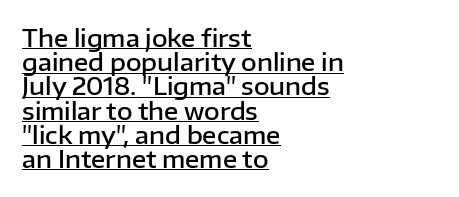
{"italic": "no", "bold": "semi", "underline": "yes", "align": "left", "line_spacing": "tight", "line_spacing_ratio": 1.01, "letter_spacing": "normal", "letter_spacing_em": 0.0, "glyph_px": 24}
